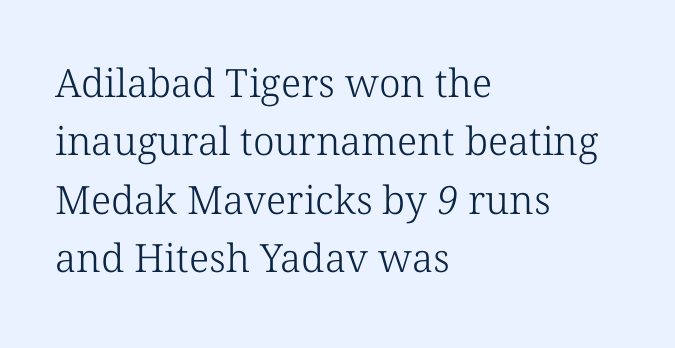
Q: Is the text bold? A: No.
Q: Is the typeface a serif or a sans-serif typeface? A: Serif.
Q: Is the text underlined? A: No.
Q: How is the paragraph aligned? A: Left-aligned.
Q: Is the spacing between letters normal or unusually wide? A: Normal.
Q: Is the spacing between lines tight, normal or loose? A: Normal.
Q: Width (condensed, normal, or wide)? A: Normal.
Q: Stroke contrast? A: Low.
Q: x-height? A: Medium.
Q: Monospaced? A: No.
